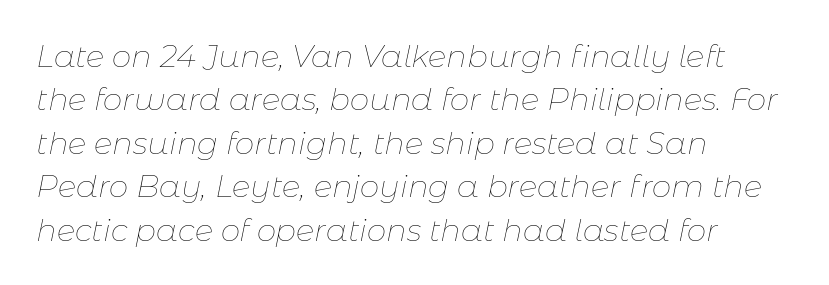
{"italic": "yes", "lean": "right", "slant_degrees": 11, "bold": "no", "weight": "thin", "width": "normal", "stroke_contrast": "low", "x_height": "medium", "monospaced": "no", "underline": "no", "align": "left", "line_spacing": "normal", "line_spacing_ratio": 1.4, "letter_spacing": "normal", "letter_spacing_em": 0.0, "glyph_px": 31}
